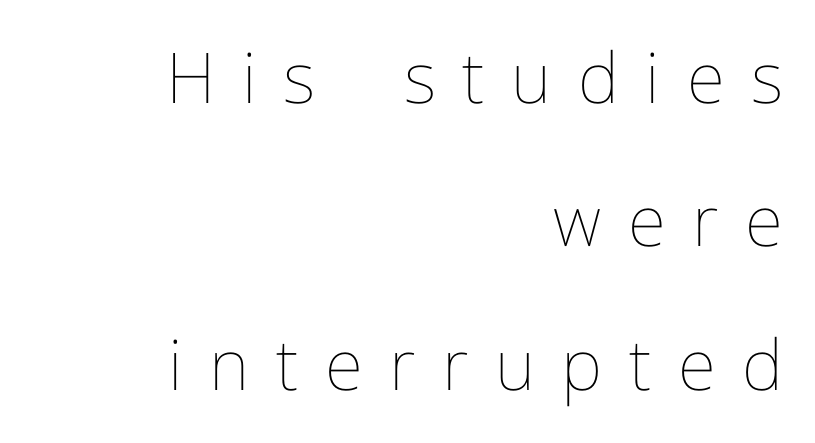
{"italic": "no", "bold": "no", "weight": "thin", "width": "normal", "stroke_contrast": "low", "x_height": "medium", "monospaced": "no", "underline": "no", "align": "right", "line_spacing": "loose", "line_spacing_ratio": 2.05, "letter_spacing": "wide", "letter_spacing_em": 0.38, "glyph_px": 70}
